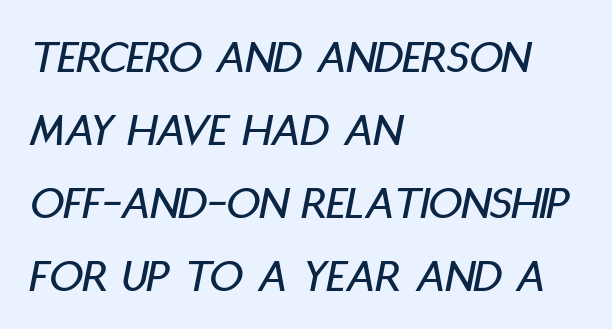
{"italic": "yes", "lean": "right", "slant_degrees": 11, "width": "condensed", "stroke_contrast": "low", "x_height": "large", "monospaced": "no", "underline": "no", "align": "left", "line_spacing": "normal", "line_spacing_ratio": 1.55, "letter_spacing": "normal", "letter_spacing_em": 0.0, "glyph_px": 47}
